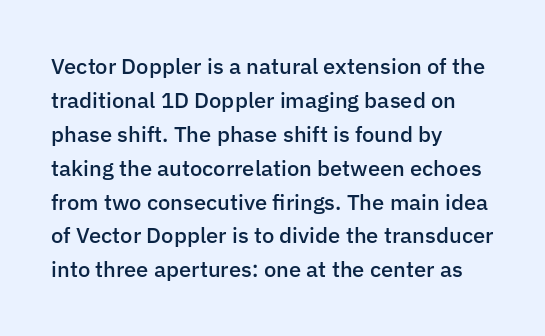
{"italic": "no", "bold": "semi", "underline": "no", "align": "left", "line_spacing": "normal", "line_spacing_ratio": 1.54, "letter_spacing": "normal", "letter_spacing_em": 0.0, "glyph_px": 22}
